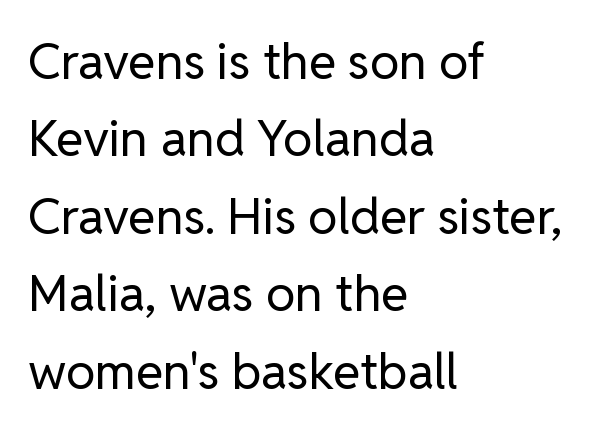
Q: Is the text bold? A: No.
Q: Is the text italic (slanted)? A: No, it is upright.
Q: Is the typeface a serif or a sans-serif typeface? A: Sans-serif.
Q: Is the text underlined? A: No.
Q: How is the paragraph aligned? A: Left-aligned.
Q: Is the spacing between letters normal or unusually wide? A: Normal.
Q: Is the spacing between lines tight, normal or loose? A: Normal.
Q: Width (condensed, normal, or wide)? A: Normal.
Q: Stroke contrast? A: Low.
Q: x-height? A: Medium.
Q: Monospaced? A: No.
